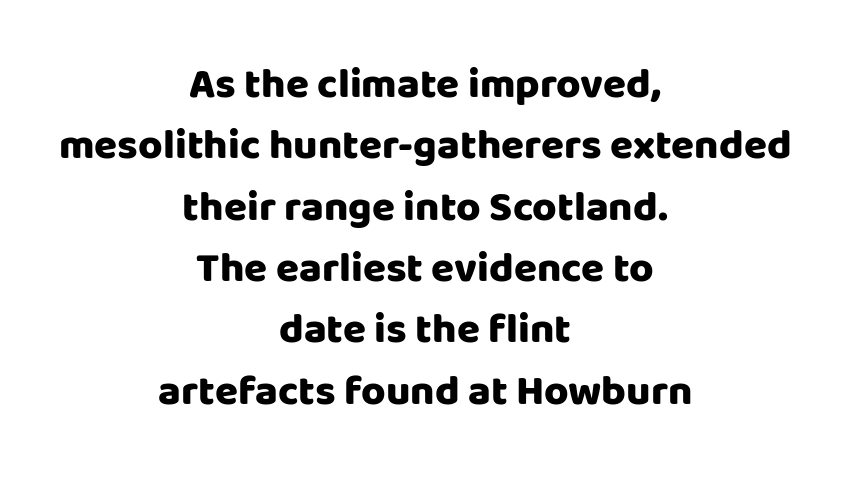
Q: Is the text bold? A: Yes.
Q: Is the text italic (slanted)? A: No, it is upright.
Q: Is the typeface a serif or a sans-serif typeface? A: Sans-serif.
Q: Is the text underlined? A: No.
Q: How is the paragraph aligned? A: Centered.
Q: Is the spacing between letters normal or unusually wide? A: Normal.
Q: Is the spacing between lines tight, normal or loose? A: Normal.
Q: Width (condensed, normal, or wide)? A: Normal.
Q: Stroke contrast? A: Low.
Q: x-height? A: Large.
Q: Monospaced? A: No.
